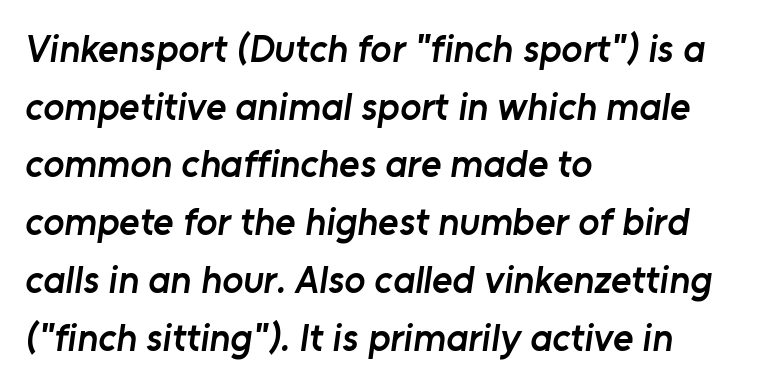
This sample has the flowing, uneven cadence of proportional lettering. Each glyph is drawn with semibold strokes, heavier than normal yet not fully bold. Observe the absence of serifs on each vertical stroke in this sample. Line starts are locked; line ends wander.
